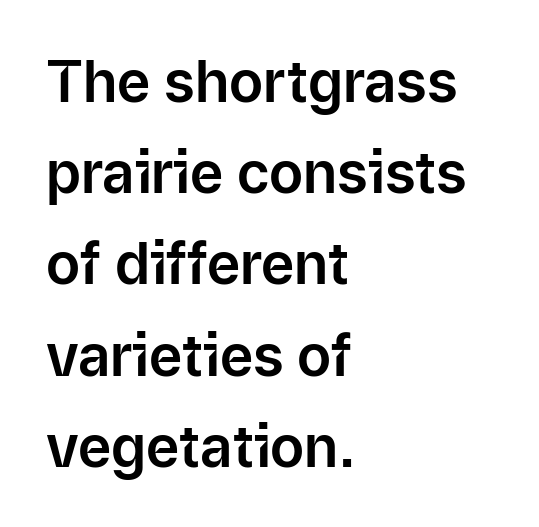
Q: Is the text italic (slanted)? A: No, it is upright.
Q: Is the typeface a serif or a sans-serif typeface? A: Sans-serif.
Q: Is the text underlined? A: No.
Q: How is the paragraph aligned? A: Left-aligned.
Q: Is the spacing between letters normal or unusually wide? A: Normal.
Q: Is the spacing between lines tight, normal or loose? A: Normal.
Q: Width (condensed, normal, or wide)? A: Normal.
Q: Stroke contrast? A: Low.
Q: x-height? A: Medium.
Q: Monospaced? A: No.
